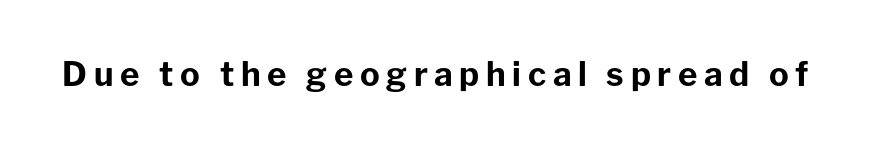
{"serif": "no", "italic": "no", "bold": "yes", "weight": "bold", "width": "normal", "stroke_contrast": "low", "x_height": "medium", "monospaced": "no", "underline": "no", "letter_spacing": "wide", "letter_spacing_em": 0.2, "glyph_px": 33}
